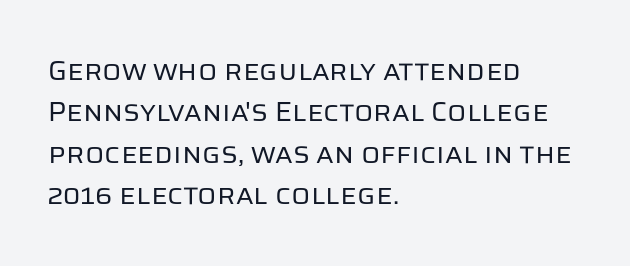
Q: Is the text bold? A: No.
Q: Is the text italic (slanted)? A: No, it is upright.
Q: Is the typeface a serif or a sans-serif typeface? A: Sans-serif.
Q: Is the text underlined? A: No.
Q: How is the paragraph aligned? A: Left-aligned.
Q: Is the spacing between letters normal or unusually wide? A: Normal.
Q: Is the spacing between lines tight, normal or loose? A: Normal.
Q: Width (condensed, normal, or wide)? A: Normal.
Q: Stroke contrast? A: Low.
Q: x-height? A: Large.
Q: Monospaced? A: No.
